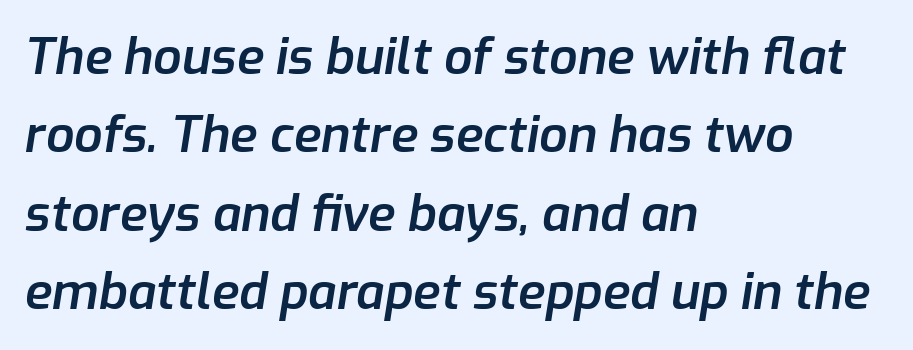
The glyphs look as if they've been sheared to an angle. Each line starts at the same left margin while the right side varies. Look at the tracking — it's just the regular setting, nothing added. Looks like regular typesetting: each glyph gets only the width it needs. Compared with an ordinary text face, these strokes are moderately heavier — a semibold. Quick note: underline off.
